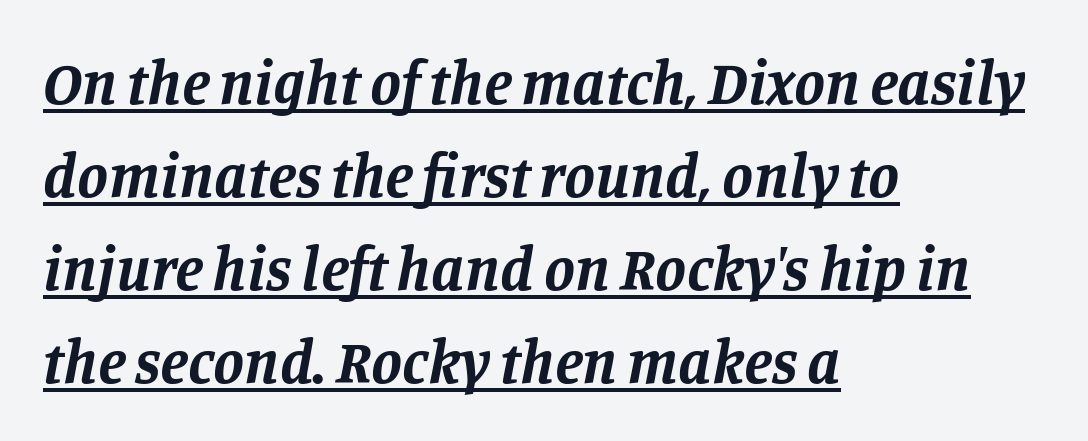
The image shows 62 px bold serif type, italic (leaning right); set left-aligned, normal line spacing (1.5x), normal letter spacing, underlined; low stroke contrast and a large x-height.
